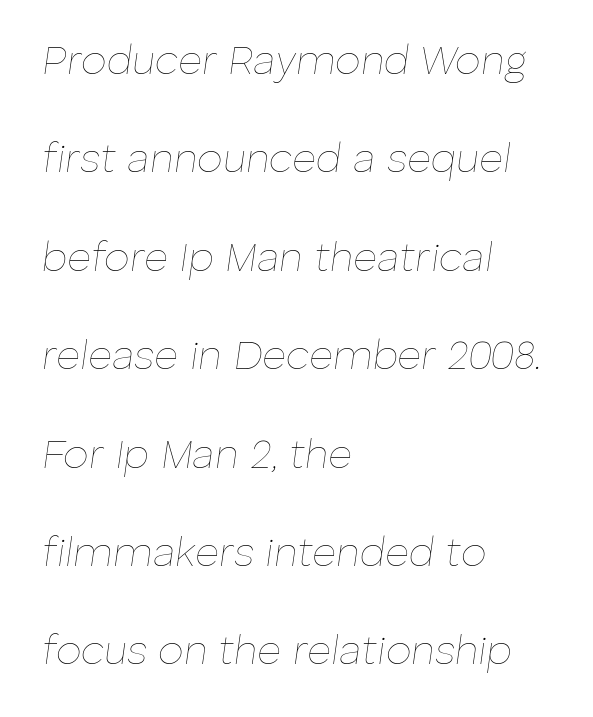
Spacing between characters is what you'd get straight out of the box. Decoration check: the copy has no underline. Proportional: the letters do not fall into vertical columns. This sample is left-justified, so line endings fall wherever the words run out.
